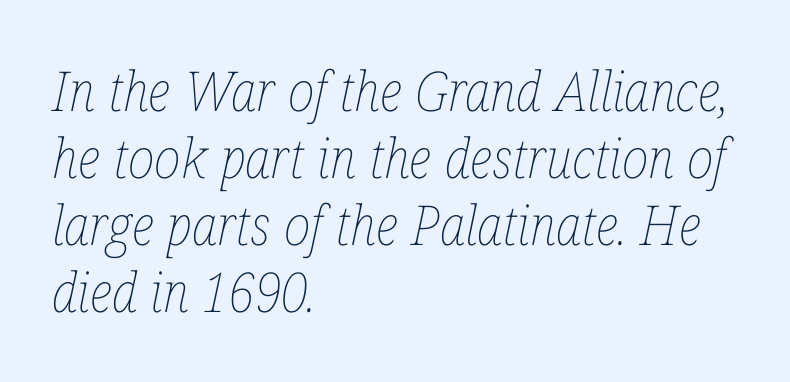
Here the designer chose a conventional face with non-uniform glyph widths. Stem width sits at or under what a default text font uses. The lines are quadded left. Default kerning and tracking; the words read as compact shapes.
